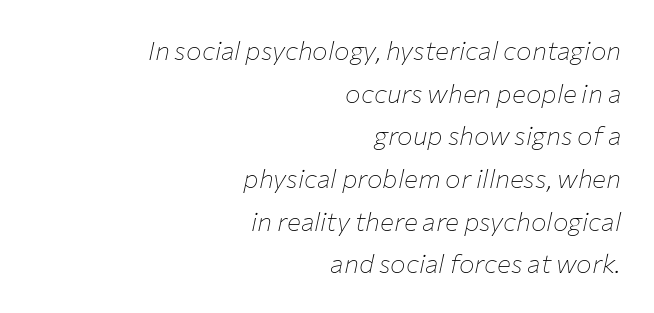
{"italic": "yes", "lean": "right", "slant_degrees": 12, "bold": "no", "underline": "no", "align": "right", "line_spacing": "normal", "line_spacing_ratio": 1.64, "letter_spacing": "normal", "letter_spacing_em": 0.0, "glyph_px": 26}
